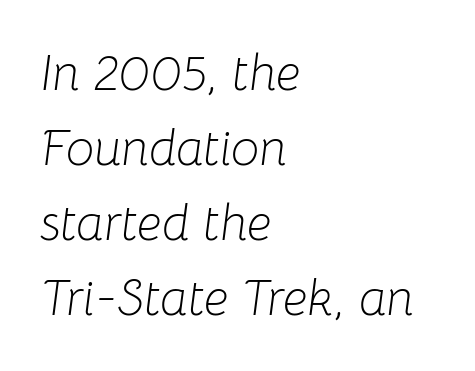
{"italic": "yes", "lean": "right", "slant_degrees": 8, "bold": "no", "weight": "light", "width": "normal", "stroke_contrast": "low", "x_height": "medium", "monospaced": "no", "underline": "no", "align": "left", "line_spacing": "normal", "line_spacing_ratio": 1.5, "letter_spacing": "normal", "letter_spacing_em": 0.0, "glyph_px": 50}
